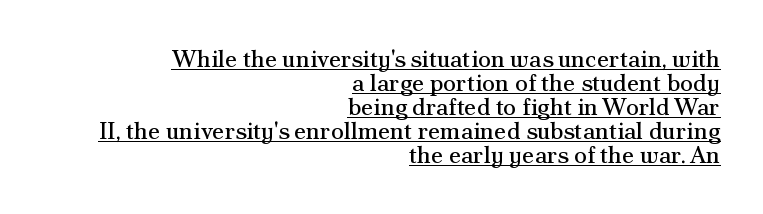
{"italic": "no", "bold": "no", "underline": "yes", "align": "right", "line_spacing": "tight", "line_spacing_ratio": 1.0, "letter_spacing": "normal", "letter_spacing_em": 0.0, "glyph_px": 24}
